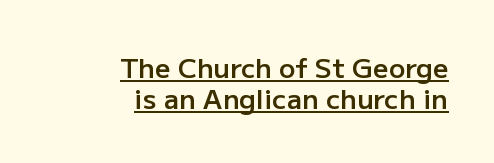
The compositor pushed each line to the right boundary. Nope, not italic — everything's standing straight. Whoever set this chose condensed vertical rhythm over breathing room. Look at the stroke-to-counter ratio: somewhat heavy, a semibold. Standard letterfit; no display-style spreading of the glyphs.
